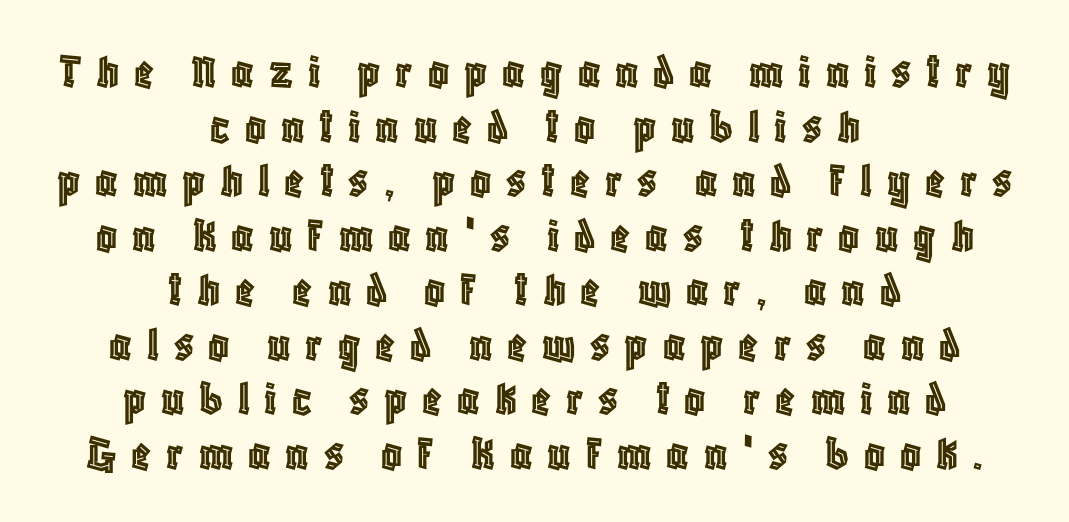
Posture: upright roman. The lines in this sample share a center point and differ in where they start and stop. Lines of text with bare space underneath. The rendering uses natural spacing where letterforms have individual widths.
